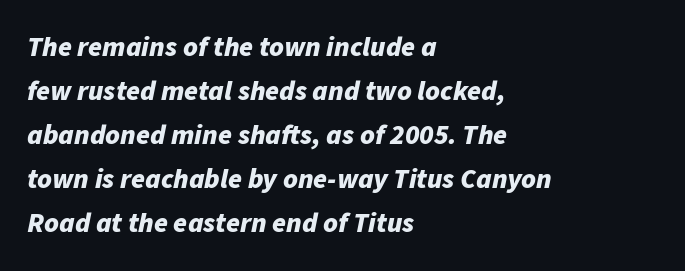
Typographic density is high because the face is bold. The passage shown is not underscored anywhere. The rows are spaced the way most documents space them. Posture: slanted.
